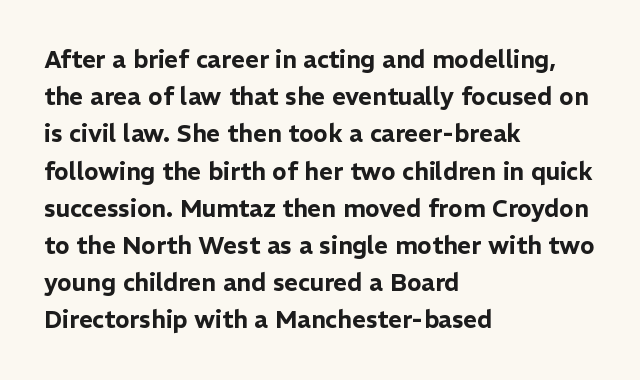
{"italic": "no", "underline": "no", "align": "left", "line_spacing": "normal", "line_spacing_ratio": 1.55, "letter_spacing": "normal", "letter_spacing_em": 0.0, "glyph_px": 24}
